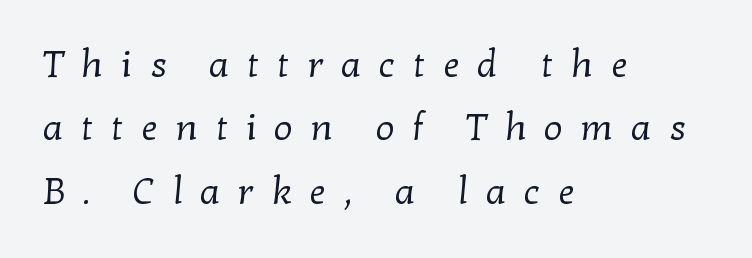
The horizontal fit of the characters is loose and conspicuously gappy. Stems here are at most as thick as an everyday book face. The rag falls on the right side of this text block. The strip under each line holds only bare page.
